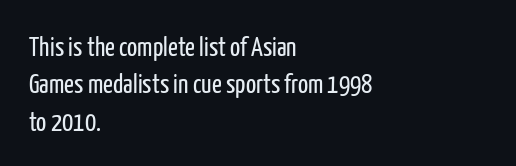
The image shows 27 px text type, upright; set left-aligned, normal line spacing (1.38x), normal letter spacing, not underlined.
